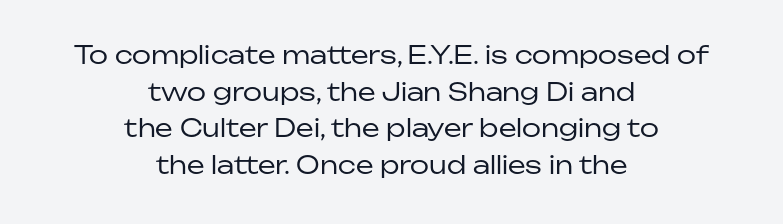
Q: Is the text bold? A: No.
Q: Is the text italic (slanted)? A: No, it is upright.
Q: Is the text underlined? A: No.
Q: How is the paragraph aligned? A: Centered.
Q: Is the spacing between letters normal or unusually wide? A: Normal.
Q: Is the spacing between lines tight, normal or loose? A: Normal.
